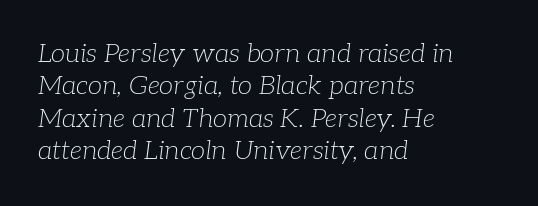
No letter is thick-stroked: the sample isn't bold. Is the letter spacing exaggerated? No — it looks like the ordinary default. If you measured baseline to baseline, you'd find a middling distance. Which margin do the lines hug? The left one — the right edge is uneven.
